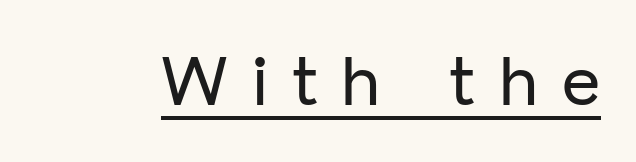
The image shows 74 px sans-serif type, upright; set unusually wide letter spacing (+0.34 em), underlined; low stroke contrast and a medium x-height.
